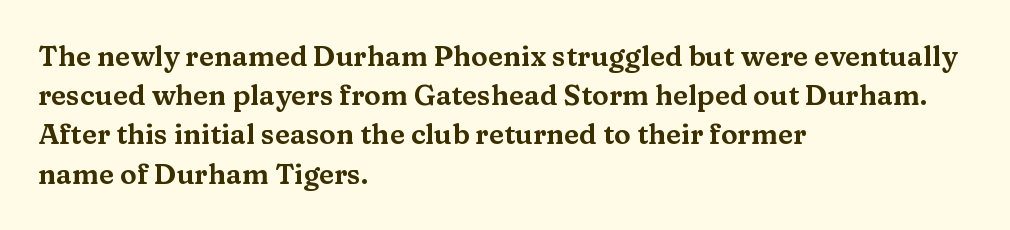
{"serif": "yes", "italic": "no", "width": "wide", "stroke_contrast": "medium", "x_height": "medium", "monospaced": "no", "underline": "no", "align": "left", "line_spacing": "normal", "line_spacing_ratio": 1.4, "letter_spacing": "normal", "letter_spacing_em": 0.0, "glyph_px": 28}
